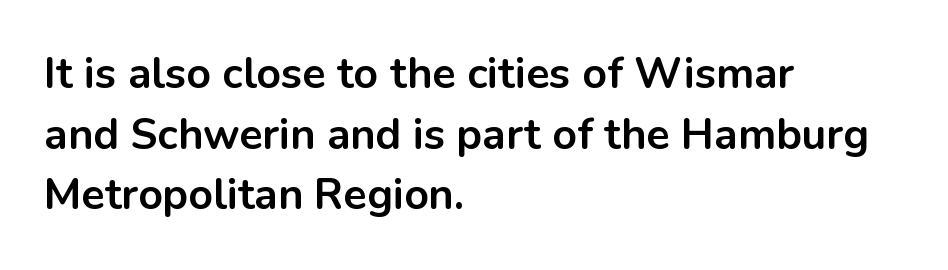
Q: Is the text bold? A: Yes.
Q: Is the text italic (slanted)? A: No, it is upright.
Q: Is the typeface a serif or a sans-serif typeface? A: Sans-serif.
Q: Is the text underlined? A: No.
Q: How is the paragraph aligned? A: Left-aligned.
Q: Is the spacing between letters normal or unusually wide? A: Normal.
Q: Is the spacing between lines tight, normal or loose? A: Normal.
Q: Width (condensed, normal, or wide)? A: Normal.
Q: Stroke contrast? A: Low.
Q: x-height? A: Medium.
Q: Monospaced? A: No.
